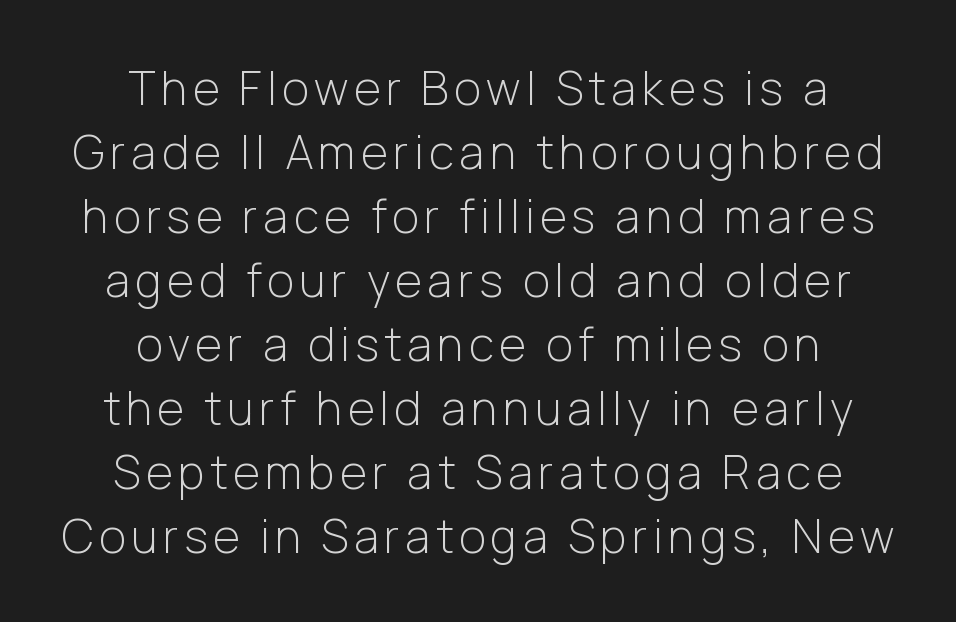
Q: Is the text bold? A: No.
Q: Is the text italic (slanted)? A: No, it is upright.
Q: Is the typeface a serif or a sans-serif typeface? A: Sans-serif.
Q: Is the text underlined? A: No.
Q: How is the paragraph aligned? A: Centered.
Q: Is the spacing between lines tight, normal or loose? A: Normal.
Q: Width (condensed, normal, or wide)? A: Normal.
Q: Stroke contrast? A: Low.
Q: x-height? A: Medium.
Q: Monospaced? A: No.
